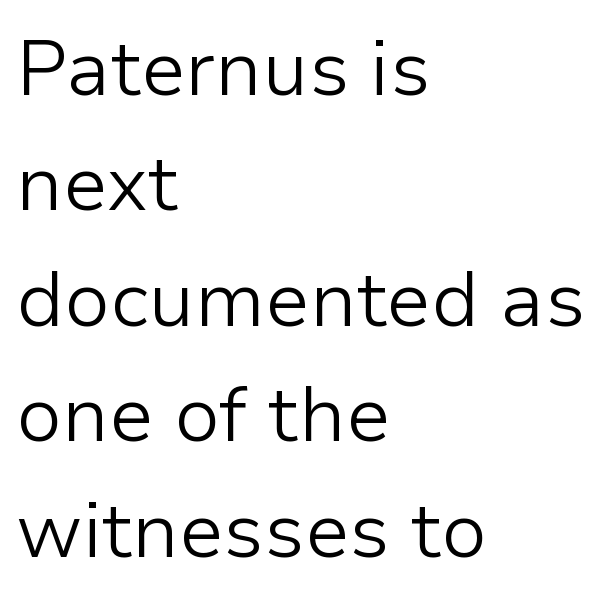
Q: Is the text bold? A: No.
Q: Is the text italic (slanted)? A: No, it is upright.
Q: Is the typeface a serif or a sans-serif typeface? A: Sans-serif.
Q: Is the text underlined? A: No.
Q: How is the paragraph aligned? A: Left-aligned.
Q: Is the spacing between letters normal or unusually wide? A: Normal.
Q: Is the spacing between lines tight, normal or loose? A: Normal.
Q: Width (condensed, normal, or wide)? A: Normal.
Q: Stroke contrast? A: Low.
Q: x-height? A: Medium.
Q: Monospaced? A: No.
